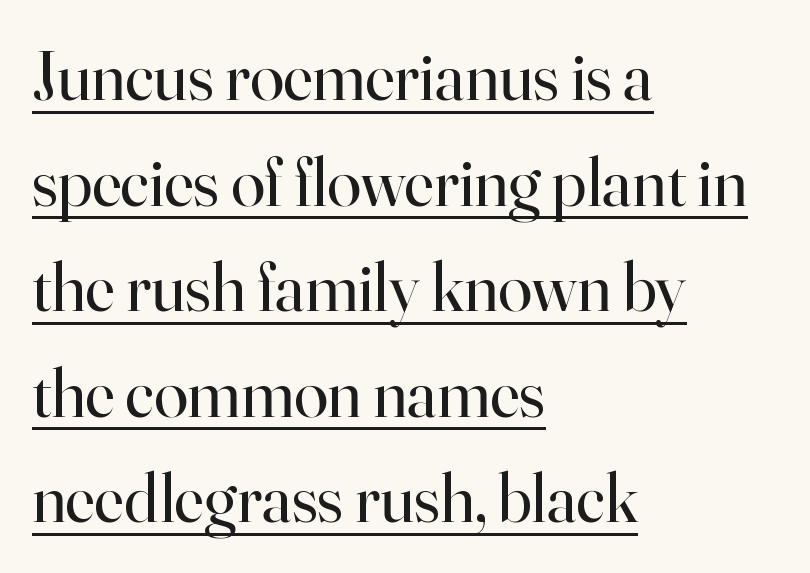
Nope, not italic — everything's standing straight. Is this a fixed-width face? No — the glyphs have proportional, varying widths. Stroke mass is kept to a normal reading level or below. Little horizontal feet cap the strokes, marking this as serif type. Does a line run under the words? Yes, clearly. The lines sit at an ordinary, default distance from one another.
